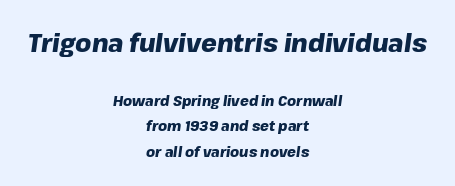
{"italic": "yes", "lean": "right", "slant_degrees": 8, "bold": "yes", "underline": "no", "align": "center", "line_spacing_ratio": 1.83, "letter_spacing": "normal", "letter_spacing_em": 0.0, "larger_block": "first", "size_ratio": 1.79, "glyph_px": 25}
